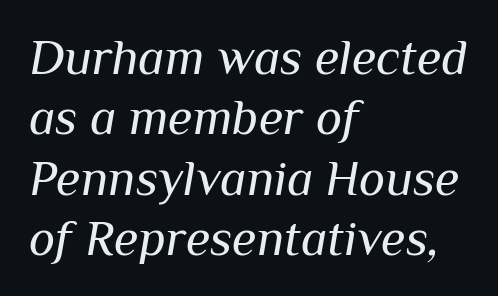
{"italic": "yes", "lean": "right", "slant_degrees": 10, "bold": "no", "weight": "regular", "width": "normal", "stroke_contrast": "medium", "x_height": "medium", "monospaced": "no", "underline": "no", "align": "left", "line_spacing_ratio": 1.21, "letter_spacing": "normal", "letter_spacing_em": 0.0, "glyph_px": 50}
